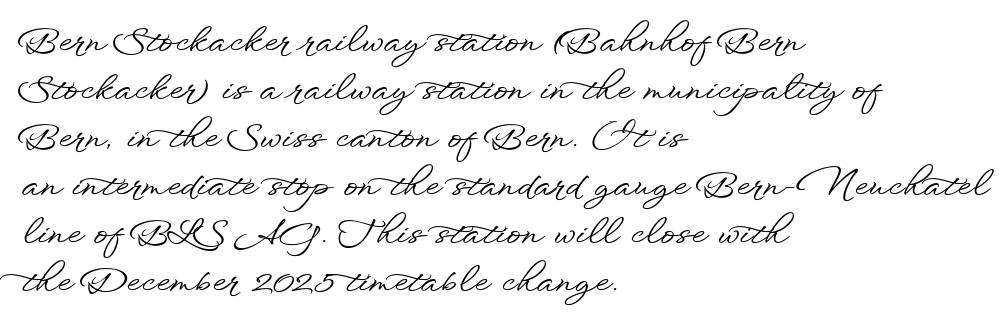
The image shows 35 px wide sans-serif type; set left-aligned, normal line spacing (1.37x), normal letter spacing, not underlined; low stroke contrast and a small x-height.
